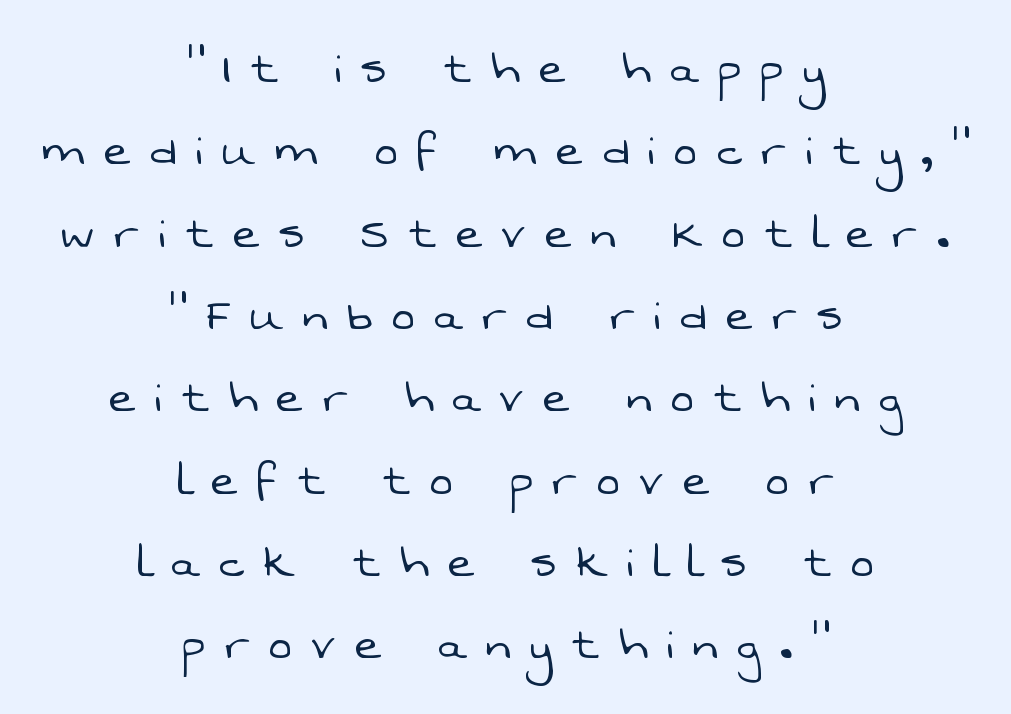
{"serif": "no", "bold": "no", "weight": "light", "width": "normal", "stroke_contrast": "low", "x_height": "medium", "monospaced": "no", "underline": "no", "align": "center", "line_spacing": "normal", "line_spacing_ratio": 1.47, "letter_spacing": "wide", "letter_spacing_em": 0.35, "glyph_px": 56}
